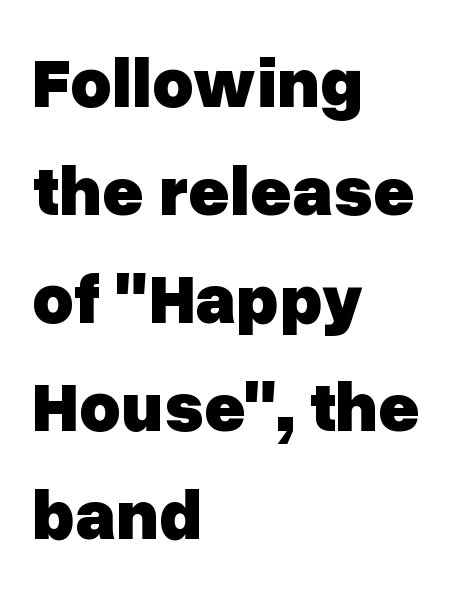
The image shows 71 px heavy sans-serif type, upright; set left-aligned, normal line spacing (1.52x), normal letter spacing, not underlined; low stroke contrast and a medium x-height.
